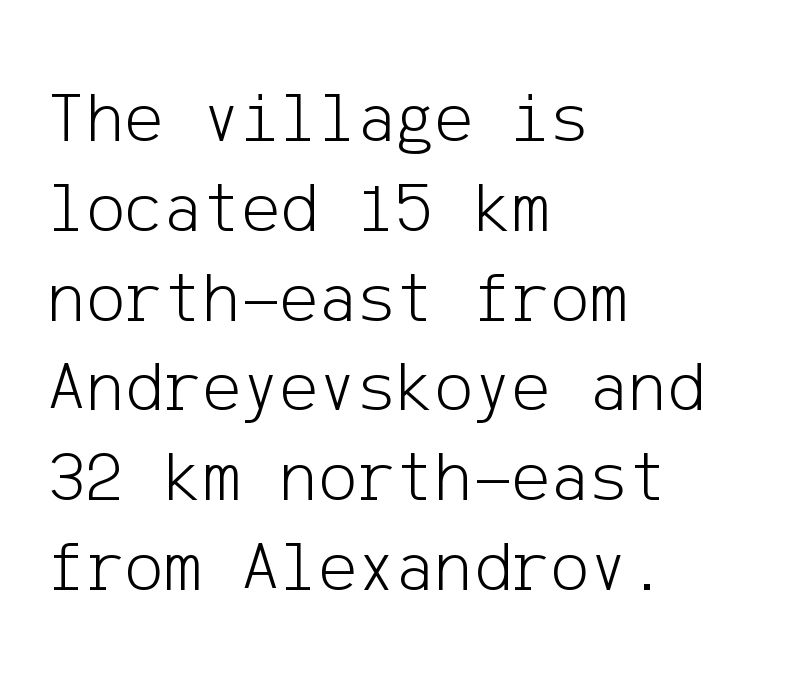
Q: Is the text bold? A: No.
Q: Is the text italic (slanted)? A: No, it is upright.
Q: Is the typeface a serif or a sans-serif typeface? A: Sans-serif.
Q: Is the text underlined? A: No.
Q: How is the paragraph aligned? A: Left-aligned.
Q: Is the spacing between letters normal or unusually wide? A: Normal.
Q: Width (condensed, normal, or wide)? A: Normal.
Q: Stroke contrast? A: Low.
Q: x-height? A: Medium.
